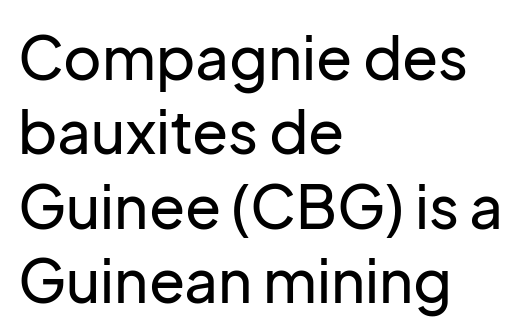
{"serif": "no", "italic": "no", "width": "normal", "stroke_contrast": "low", "x_height": "medium", "monospaced": "no", "underline": "no", "align": "left", "line_spacing": "normal", "line_spacing_ratio": 1.26, "letter_spacing": "normal", "letter_spacing_em": 0.0, "glyph_px": 59}
